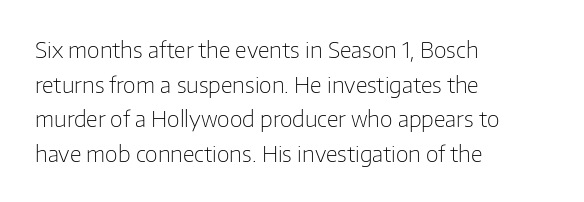
Q: Is the text bold? A: No.
Q: Is the text italic (slanted)? A: No, it is upright.
Q: Is the text underlined? A: No.
Q: How is the paragraph aligned? A: Left-aligned.
Q: Is the spacing between letters normal or unusually wide? A: Normal.
Q: Is the spacing between lines tight, normal or loose? A: Normal.
